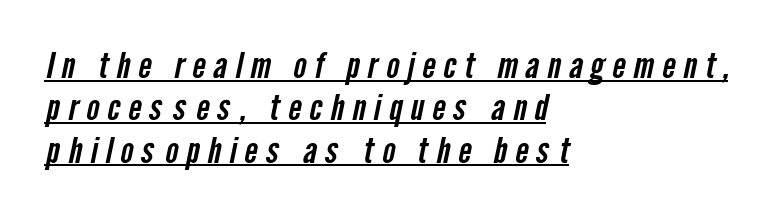
Where is the straight margin? On the left. The line texture is sparse and dotted thanks to wide tracking. You could not count columns in this text — the font is proportionally spaced. The typesetter has applied underlining to the passage shown. The rendering shows plain stroke endings on the letterforms — a sans-serif design.
